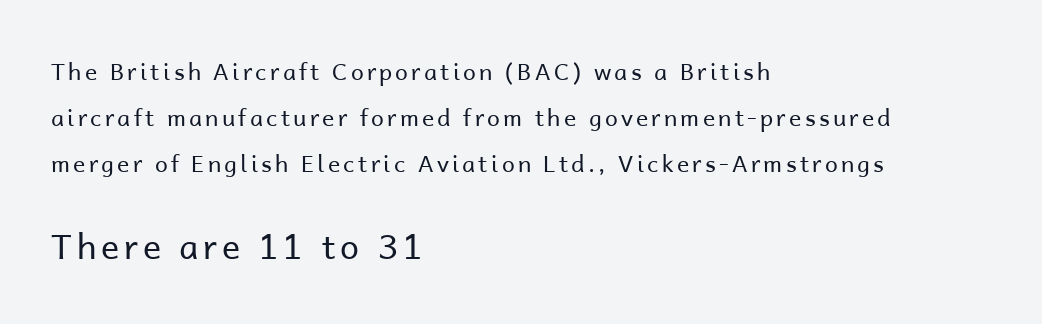
Q: Is the text bold? A: No.
Q: Is the text italic (slanted)? A: No, it is upright.
Q: Is the typeface a serif or a sans-serif typeface? A: Sans-serif.
Q: Is the text underlined? A: No.
Q: How is the paragraph aligned? A: Left-aligned.
Q: Is the spacing between lines tight, normal or loose? A: Loose.
Q: Which block of text is set in a larger size, the first (top) or the second (bottom)? A: The second (bottom) one.
Q: Width (condensed, normal, or wide)? A: Normal.
Q: Stroke contrast? A: Low.
Q: x-height? A: Medium.
Q: Monospaced? A: No.
